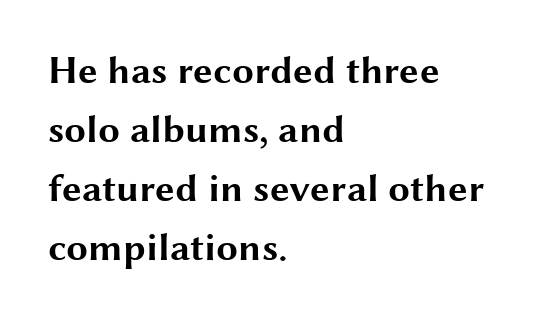
Q: Is the text bold? A: Yes.
Q: Is the text italic (slanted)? A: No, it is upright.
Q: Is the typeface a serif or a sans-serif typeface? A: Sans-serif.
Q: Is the text underlined? A: No.
Q: How is the paragraph aligned? A: Left-aligned.
Q: Is the spacing between letters normal or unusually wide? A: Normal.
Q: Is the spacing between lines tight, normal or loose? A: Normal.
Q: Width (condensed, normal, or wide)? A: Wide.
Q: Stroke contrast? A: Medium.
Q: x-height? A: Medium.
Q: Monospaced? A: No.
